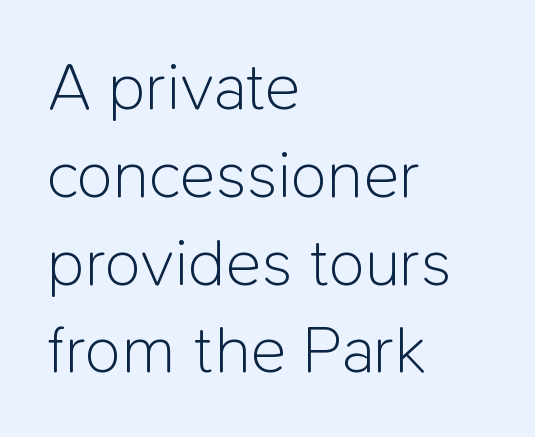
{"serif": "no", "italic": "no", "bold": "no", "weight": "light", "width": "normal", "stroke_contrast": "low", "x_height": "medium", "monospaced": "no", "underline": "no", "align": "left", "line_spacing": "normal", "line_spacing_ratio": 1.31, "letter_spacing": "normal", "letter_spacing_em": 0.0, "glyph_px": 67}
